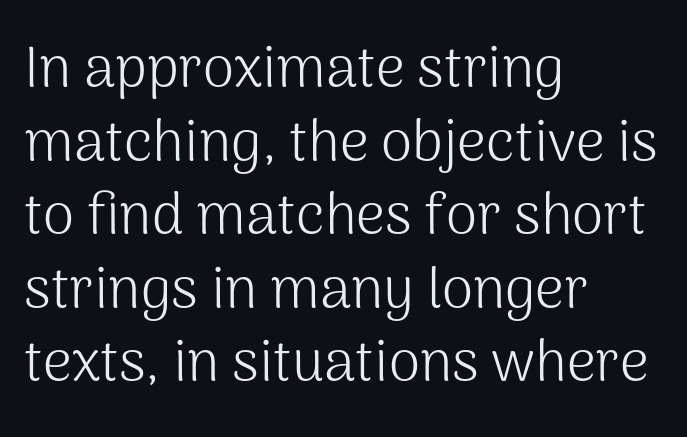
Is this a fixed-width face? No — the glyphs have proportional, varying widths. The strokes carry an ordinary text weight at most. Honestly, the letter spacing is just normal — you wouldn't notice it. Bare-footed words on every line.
